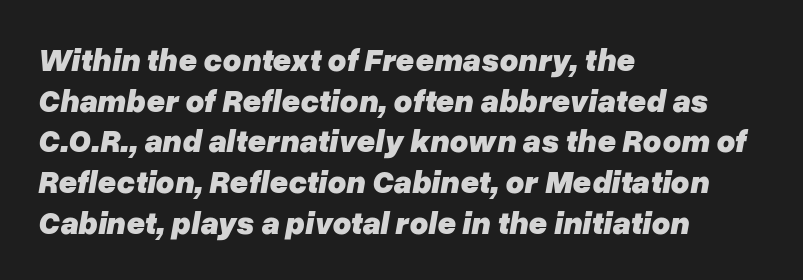
Q: Is the text bold? A: Yes.
Q: Is the text italic (slanted)? A: Yes, it leans right by about 10 degrees.
Q: Is the text underlined? A: No.
Q: How is the paragraph aligned? A: Left-aligned.
Q: Is the spacing between letters normal or unusually wide? A: Normal.
Q: Is the spacing between lines tight, normal or loose? A: Normal.
Q: Width (condensed, normal, or wide)? A: Normal.
Q: Stroke contrast? A: Low.
Q: x-height? A: Medium.
Q: Monospaced? A: No.
